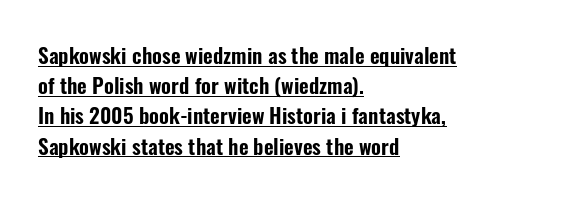
{"italic": "no", "underline": "yes", "align": "left", "line_spacing": "normal", "line_spacing_ratio": 1.44, "letter_spacing": "normal", "letter_spacing_em": 0.0, "glyph_px": 21}
